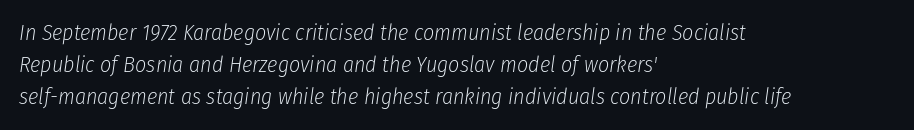
{"italic": "yes", "lean": "right", "slant_degrees": 8, "bold": "no", "underline": "no", "align": "left", "line_spacing": "normal", "line_spacing_ratio": 1.46, "letter_spacing": "normal", "letter_spacing_em": 0.0, "glyph_px": 22}
